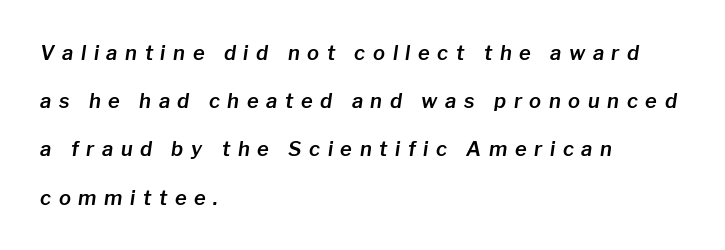
Where is the straight margin? On the left. Loosely led — the rows are spread out. Is the type slanted? Yes — the strokes lean at a clear angle. Tracking here is generous; glyphs stand well apart from one another. The specimen omits any rule beneath the text block's lines.
